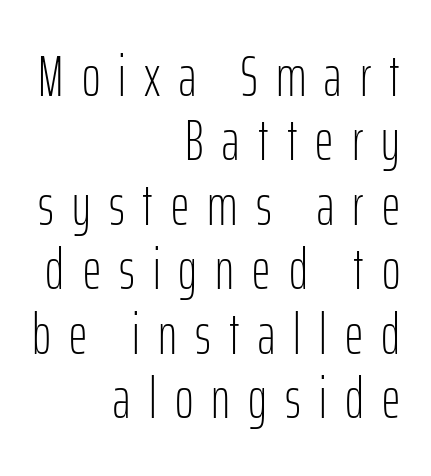
The words here are not underlined. This rendering uses right alignment, leaving the left contour irregular. Stems here are at most as thick as an everyday book face. These lines are rendered in a variable-pitch font. Display-style spreading of the glyphs; the letterfit is very open. Classification — sans serif.
